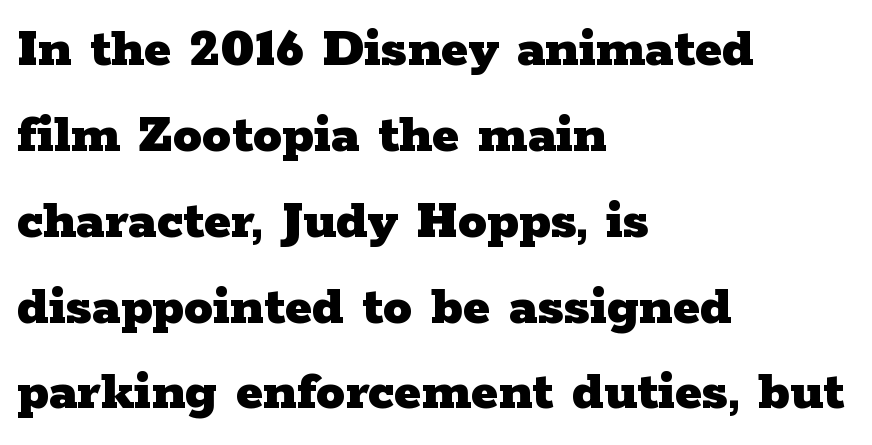
The image shows 58 px heavy, wide serif type, upright; set left-aligned, normal line spacing (1.48x), normal letter spacing, not underlined; low stroke contrast and a medium x-height.
